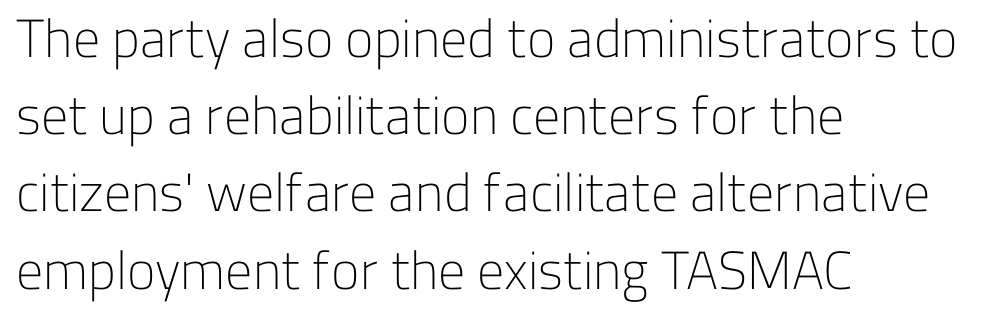
{"serif": "no", "italic": "no", "bold": "no", "weight": "light", "width": "normal", "stroke_contrast": "low", "x_height": "medium", "monospaced": "no", "underline": "no", "align": "left", "line_spacing": "normal", "line_spacing_ratio": 1.43, "letter_spacing": "normal", "letter_spacing_em": 0.0, "glyph_px": 54}
